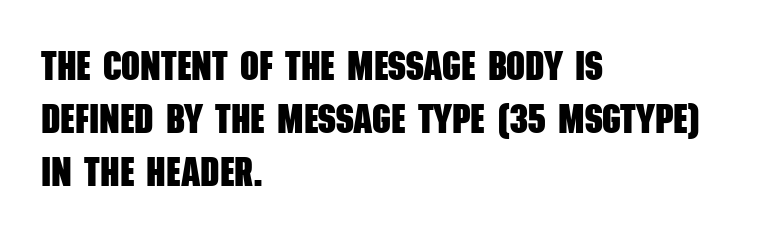
The block of text has a typical density, with ordinary space between rows. Alignment: flush left. There is no visible air inserted between adjacent glyphs. Each row of text sits above clean, open space. Typographic density is high because the face is bold. Unlike a traditional serif, this face leaves its strokes unadorned.
